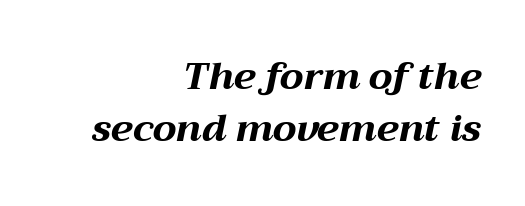
Emphasis-style slanted type is in use. Set as a true bold cut, around the 700 mark. This sample has the flowing, uneven cadence of proportional lettering. The line texture is even and compact thanks to regular tracking. Line endings align vertically; line beginnings do not. A clean baseline with only descenders dipping below it.
